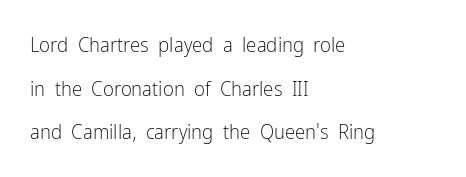
Q: Is the text bold? A: No.
Q: Is the text italic (slanted)? A: No, it is upright.
Q: Is the text underlined? A: No.
Q: How is the paragraph aligned? A: Left-aligned.
Q: Is the spacing between letters normal or unusually wide? A: Normal.
Q: Is the spacing between lines tight, normal or loose? A: Loose.
